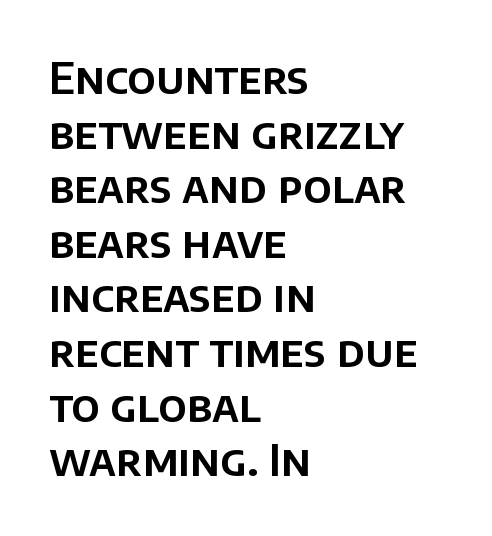
The image shows 43 px sans-serif type, upright; set left-aligned, normal line spacing (1.27x), normal letter spacing, not underlined; low stroke contrast and a large x-height.
